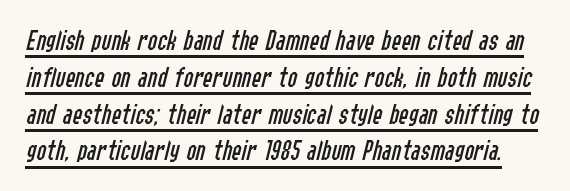
{"italic": "yes", "lean": "right", "slant_degrees": 14, "bold": "no", "weight": "regular", "width": "condensed", "stroke_contrast": "low", "x_height": "medium", "monospaced": "no", "underline": "yes", "line_spacing": "normal", "line_spacing_ratio": 1.27, "letter_spacing": "normal", "letter_spacing_em": 0.0, "glyph_px": 29}
